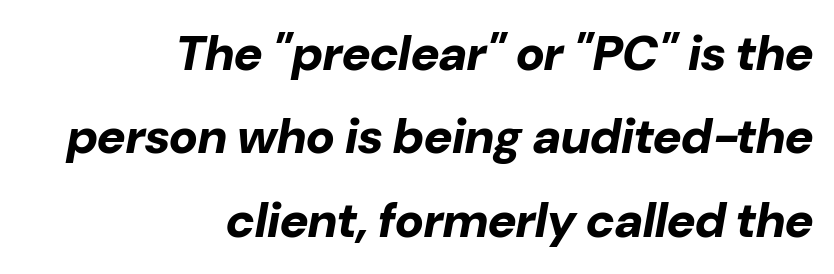
The image shows 49 px bold type, italic (leaning right); set right-aligned, normal line spacing (1.7x), normal letter spacing, not underlined; low stroke contrast and a medium x-height.
